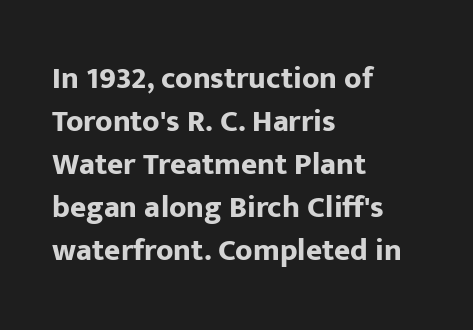
In terms of letterspacing, this is plain default setting. The rendering uses natural spacing where letterforms have individual widths. This sample uses a sans-serif face. No word sits above an underline. This is the regular roman posture of the typeface. All the whitespace from short lines collects on the right.
